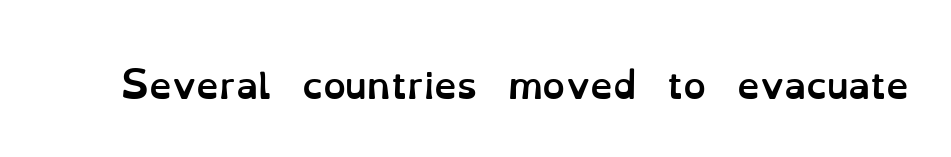
The string is rendered with underlining switched off. These lines are rendered in a variable-pitch font. The passage shown has conventional tracking throughout. Tall strokes in this sample are plumb rather than angled.
